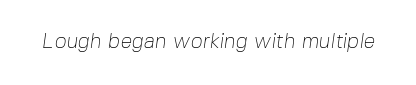
The image shows 21 px text type; set normal letter spacing, not underlined.
